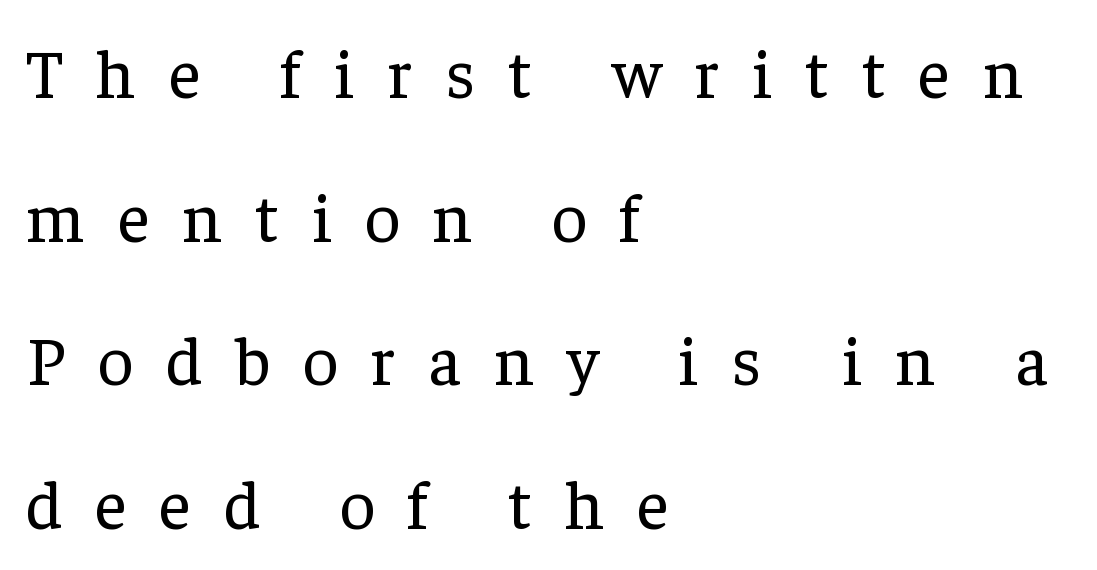
The image shows 69 px regular-weight serif type, upright; set left-aligned, loose line spacing (2.08x), unusually wide letter spacing (+0.48 em), not underlined; low stroke contrast and a medium x-height.
